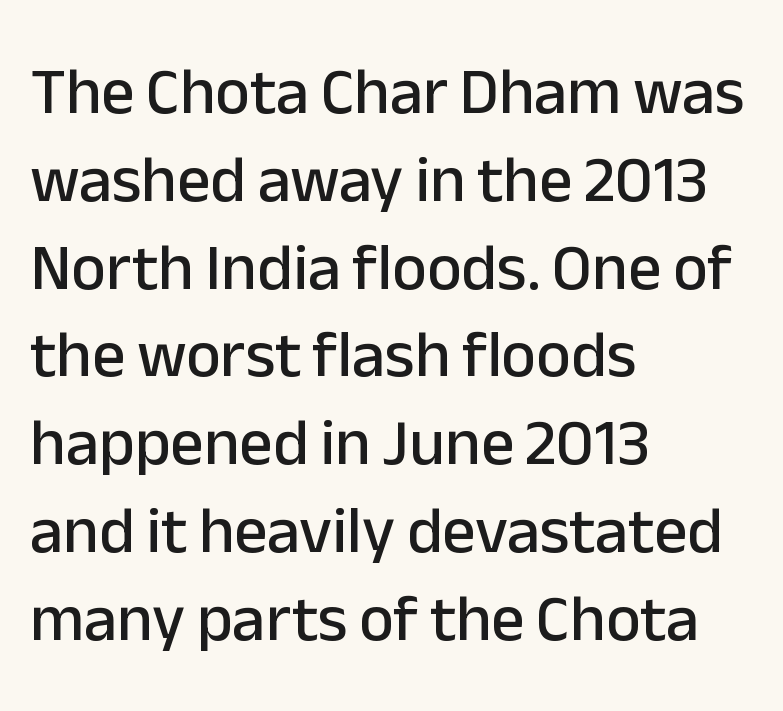
{"serif": "no", "italic": "no", "width": "normal", "stroke_contrast": "low", "x_height": "medium", "monospaced": "no", "underline": "no", "align": "left", "line_spacing": "normal", "line_spacing_ratio": 1.33, "letter_spacing": "normal", "letter_spacing_em": 0.0, "glyph_px": 66}
